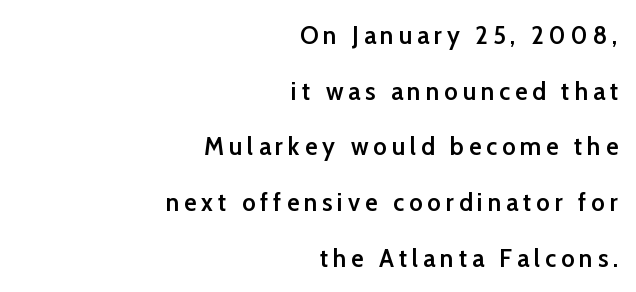
Does the copy run flush right? Yes — the right margin is perfectly even. Descender tails drop into unmarked territory. A roman cut, with each character standing at attention. Successive baselines arrive slowly, with a big drop between each. These lines carry some extra weight — a demibold, not a full bold.
